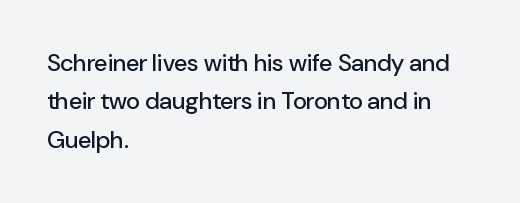
Q: Is the text italic (slanted)? A: No, it is upright.
Q: Is the text underlined? A: No.
Q: How is the paragraph aligned? A: Left-aligned.
Q: Is the spacing between letters normal or unusually wide? A: Normal.
Q: Is the spacing between lines tight, normal or loose? A: Normal.
